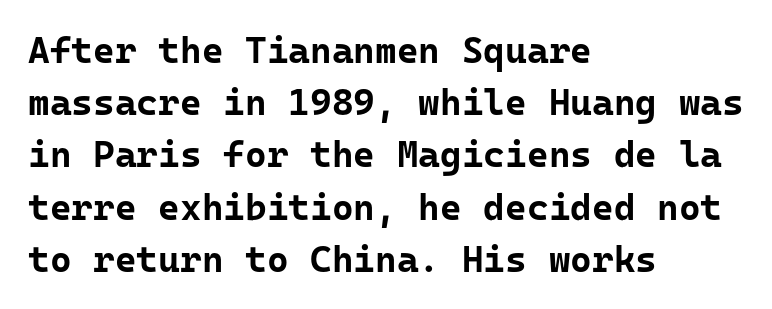
{"serif": "no", "italic": "no", "bold": "yes", "weight": "bold", "width": "normal", "stroke_contrast": "low", "x_height": "medium", "underline": "no", "align": "left", "line_spacing": "normal", "line_spacing_ratio": 1.41, "letter_spacing": "normal", "letter_spacing_em": 0.0, "glyph_px": 37}
